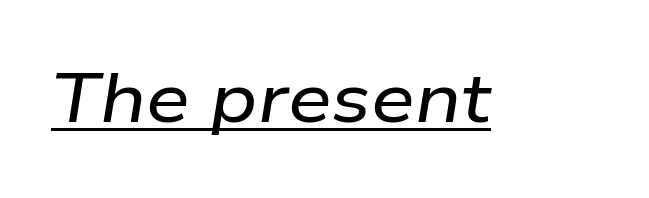
{"italic": "yes", "lean": "right", "slant_degrees": 9, "width": "wide", "stroke_contrast": "low", "x_height": "medium", "monospaced": "no", "underline": "yes", "letter_spacing": "normal", "letter_spacing_em": 0.0, "glyph_px": 70}
